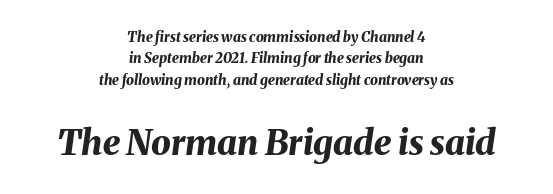
The image shows 35 px bold type, italic (leaning right); set centered, normal line spacing (1.53x), normal letter spacing, not underlined; the second (bottom) block is 2.5x larger; medium stroke contrast and a medium x-height.
